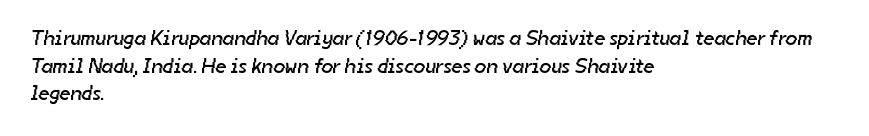
Q: Is the text bold? A: No.
Q: Is the text underlined? A: No.
Q: How is the paragraph aligned? A: Left-aligned.
Q: Is the spacing between letters normal or unusually wide? A: Normal.
Q: Is the spacing between lines tight, normal or loose? A: Normal.
